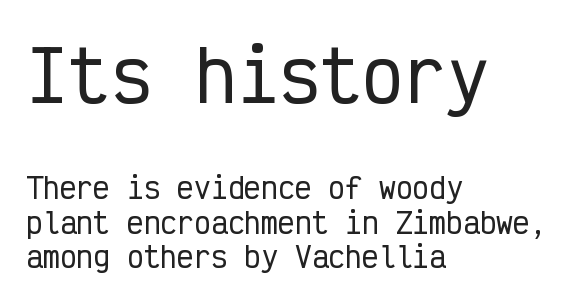
{"serif": "no", "italic": "no", "width": "condensed", "stroke_contrast": "low", "x_height": "medium", "monospaced": "yes", "underline": "no", "align": "left", "line_spacing_ratio": 1.23, "letter_spacing": "normal", "letter_spacing_em": 0.0, "larger_block": "first", "size_ratio": 2.5, "glyph_px": 70}
